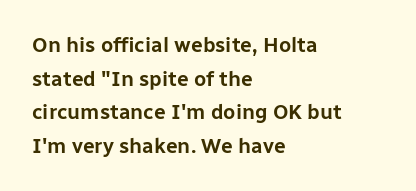
{"italic": "no", "underline": "no", "align": "left", "line_spacing": "normal", "line_spacing_ratio": 1.6, "letter_spacing": "normal", "letter_spacing_em": 0.0, "glyph_px": 21}
